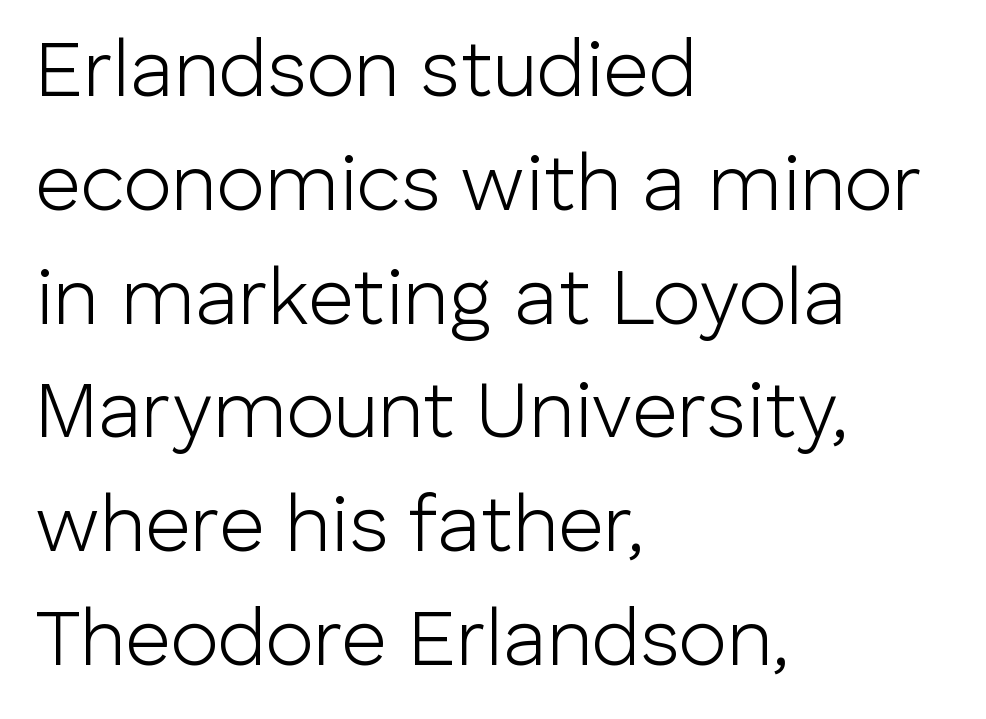
Q: Is the text bold? A: No.
Q: Is the text italic (slanted)? A: No, it is upright.
Q: Is the typeface a serif or a sans-serif typeface? A: Sans-serif.
Q: Is the text underlined? A: No.
Q: How is the paragraph aligned? A: Left-aligned.
Q: Is the spacing between letters normal or unusually wide? A: Normal.
Q: Is the spacing between lines tight, normal or loose? A: Normal.
Q: Width (condensed, normal, or wide)? A: Normal.
Q: Stroke contrast? A: Low.
Q: x-height? A: Medium.
Q: Monospaced? A: No.
